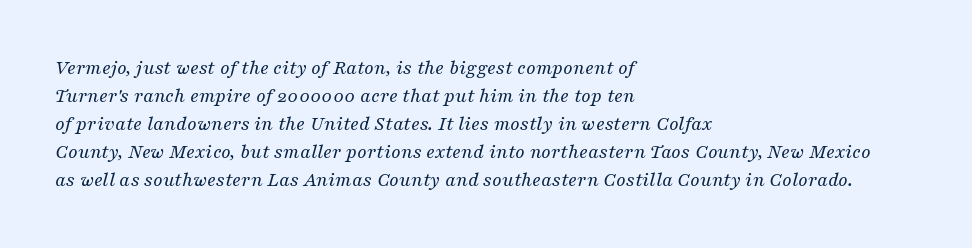
Vertical spacing — default. On a weight scale, this lands at 450 or below. Alignment: flush left. Looking at the ascenders, they clearly lean. Just letters on the line, the space beneath them empty.
